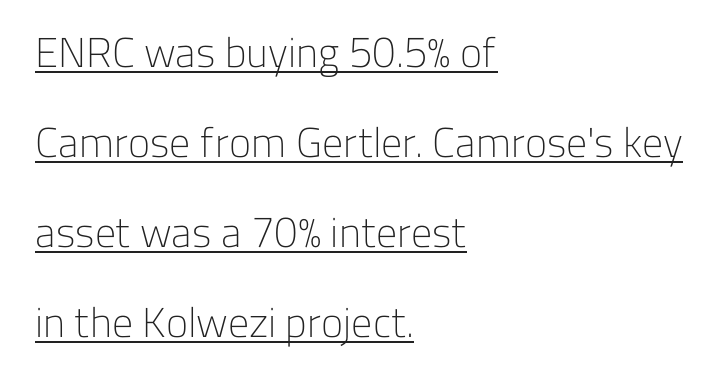
Do the letters lean? They stand straight. The specimen includes a rule beneath the text block's lines. In terms of leading, this rendering errs on the spacious side. Nope, no serifs anywhere on these letters. Weight class: somewhere from thin through regular.
